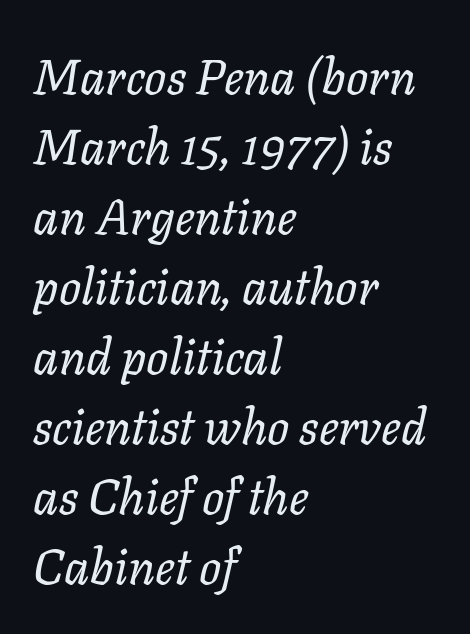
Q: Is the text bold? A: No.
Q: Is the text italic (slanted)? A: Yes, it leans right by about 11 degrees.
Q: Is the text underlined? A: No.
Q: How is the paragraph aligned? A: Left-aligned.
Q: Is the spacing between letters normal or unusually wide? A: Normal.
Q: Is the spacing between lines tight, normal or loose? A: Normal.
Q: Width (condensed, normal, or wide)? A: Normal.
Q: Stroke contrast? A: Low.
Q: x-height? A: Medium.
Q: Monospaced? A: No.
